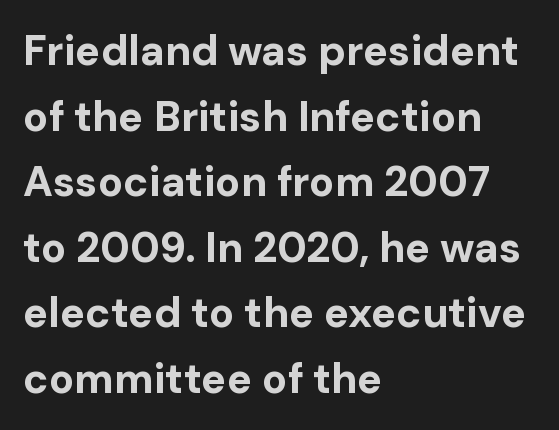
The image shows 42 px bold sans-serif type, upright; set left-aligned, normal line spacing (1.56x), normal letter spacing, not underlined; low stroke contrast and a medium x-height.
